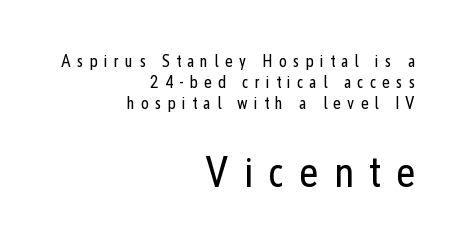
{"serif": "no", "italic": "no", "bold": "no", "weight": "regular", "width": "condensed", "stroke_contrast": "low", "x_height": "medium", "monospaced": "no", "underline": "no", "align": "right", "line_spacing": "normal", "line_spacing_ratio": 1.25, "letter_spacing": "wide", "letter_spacing_em": 0.36, "larger_block": "second", "size_ratio": 2.47, "glyph_px": 42}
